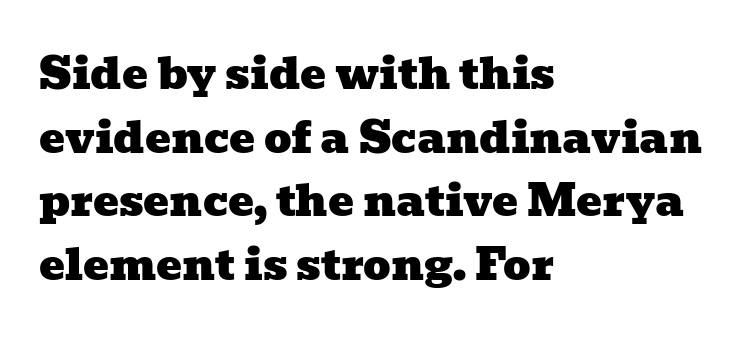
Clear beneath every line of the passage. Are there feet on the stems? There are — it's a serif. Line starts are locked; line ends wander. The passage shown has conventional tracking throughout. You could not count columns in this text — the font is proportionally spaced.
